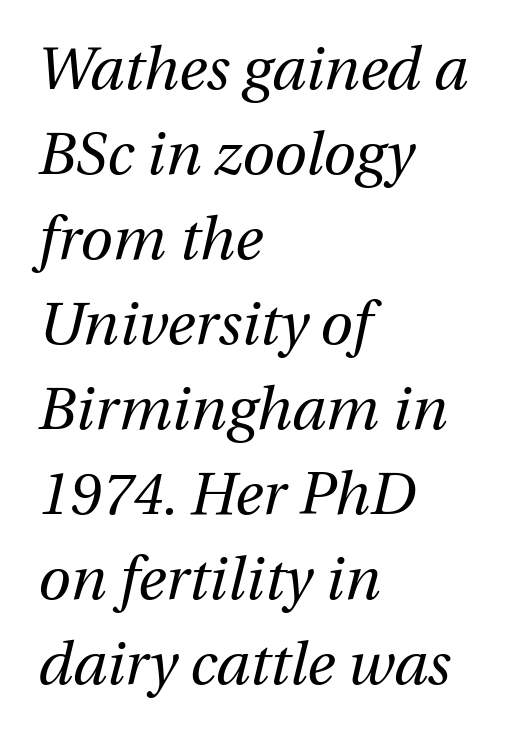
Stroke mass is kept to a normal reading level or below. The passage shown stacks its lines at a standard gap. Clear beneath every line of the passage. Emphasis-style slanted type is in use.
